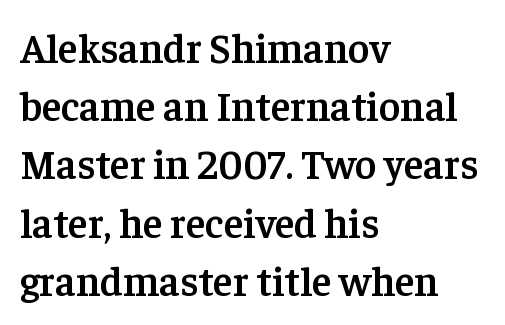
{"serif": "yes", "italic": "no", "bold": "semi", "weight": "semibold", "width": "normal", "stroke_contrast": "low", "x_height": "medium", "monospaced": "no", "underline": "no", "align": "left", "line_spacing": "normal", "line_spacing_ratio": 1.42, "letter_spacing": "normal", "letter_spacing_em": 0.0, "glyph_px": 41}
